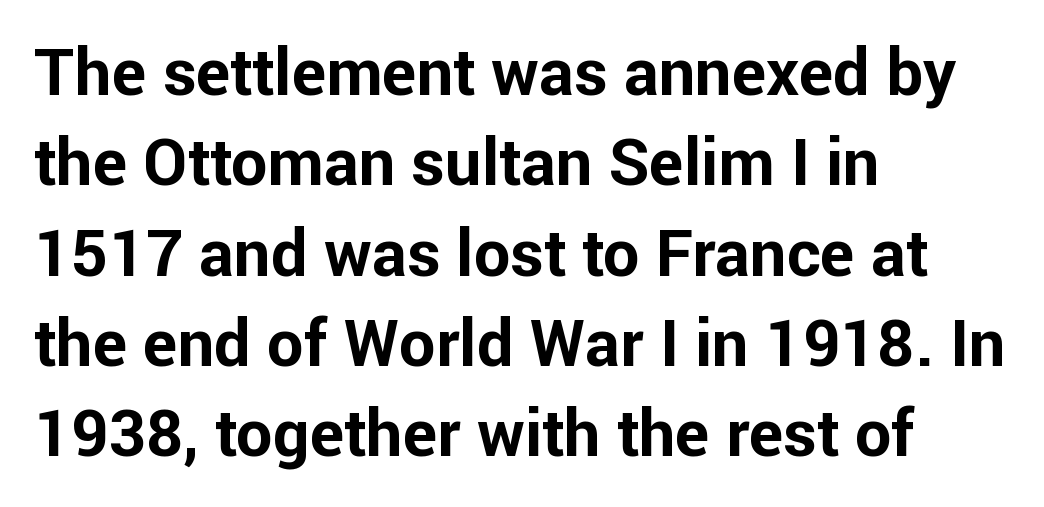
Q: Is the text bold? A: Yes.
Q: Is the text italic (slanted)? A: No, it is upright.
Q: Is the typeface a serif or a sans-serif typeface? A: Sans-serif.
Q: Is the text underlined? A: No.
Q: How is the paragraph aligned? A: Left-aligned.
Q: Is the spacing between letters normal or unusually wide? A: Normal.
Q: Is the spacing between lines tight, normal or loose? A: Normal.
Q: Width (condensed, normal, or wide)? A: Normal.
Q: Stroke contrast? A: Low.
Q: x-height? A: Medium.
Q: Monospaced? A: No.
